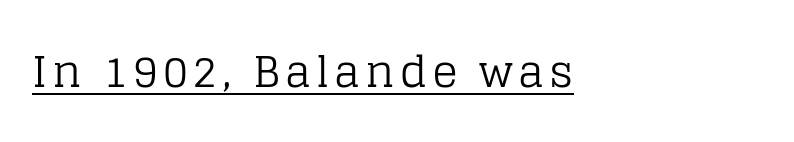
Little horizontal feet cap the strokes, marking this as serif type. Notice how a bar underscores the lettering throughout. Note the varied advance widths — an 'i' is clearly narrower than an 'm'. Visually the block forms a straight wall on the left and a jagged coastline on the right. The strokes carry an ordinary text weight at most.
